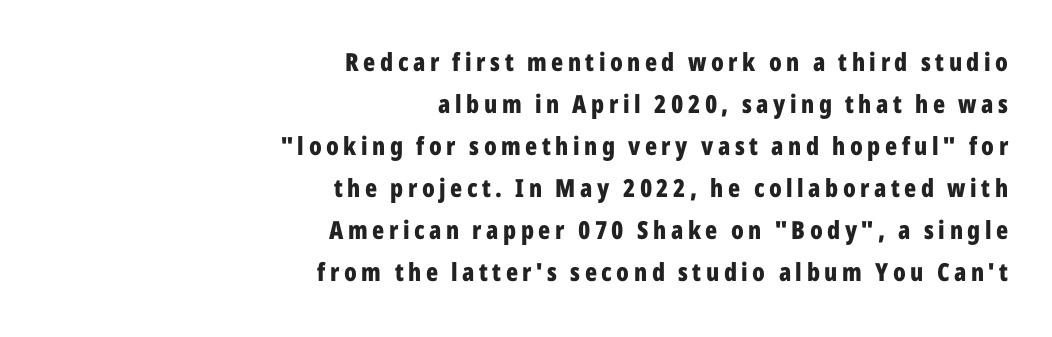
The image shows 25 px bold type, upright; set right-aligned, normal line spacing (1.68x), not underlined.
